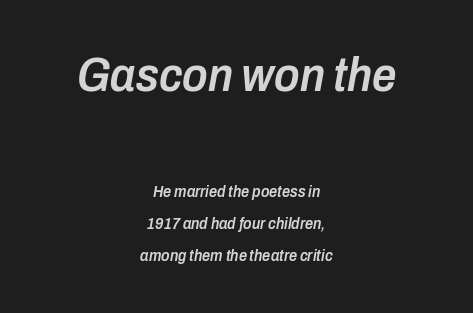
{"italic": "yes", "lean": "right", "slant_degrees": 10, "bold": "semi", "weight": "semibold", "width": "condensed", "stroke_contrast": "low", "x_height": "medium", "monospaced": "no", "underline": "no", "align": "center", "line_spacing": "loose", "line_spacing_ratio": 1.99, "letter_spacing": "normal", "letter_spacing_em": 0.0, "larger_block": "first", "size_ratio": 3.0, "glyph_px": 48}
